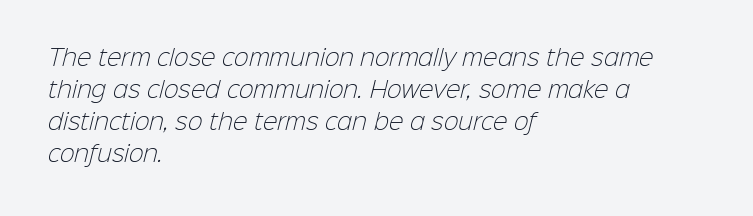
{"bold": "no", "underline": "no", "align": "left", "line_spacing": "normal", "line_spacing_ratio": 1.46, "letter_spacing": "normal", "letter_spacing_em": 0.0, "glyph_px": 22}
